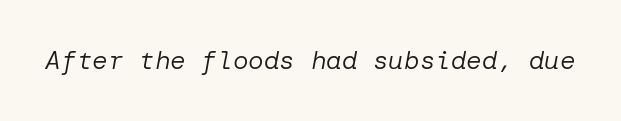
{"italic": "yes", "lean": "right", "slant_degrees": 10, "bold": "no", "underline": "no", "letter_spacing": "normal", "letter_spacing_em": 0.0, "glyph_px": 26}
